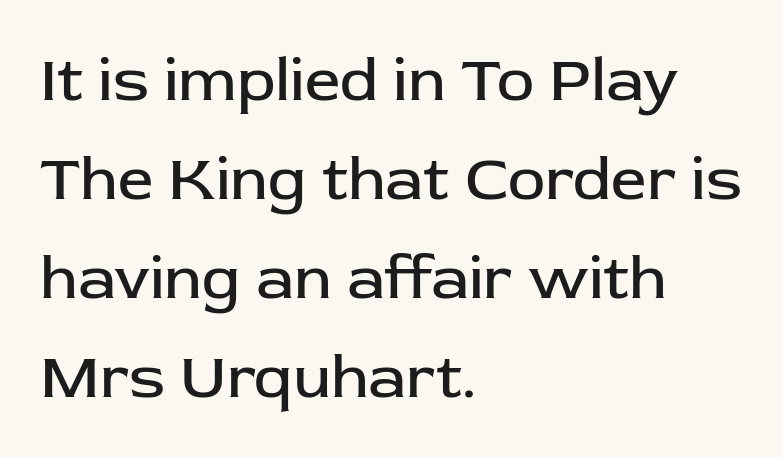
The image shows 63 px regular-weight sans-serif type, upright; set left-aligned, normal line spacing (1.57x), normal letter spacing, not underlined; low stroke contrast and a medium x-height.
